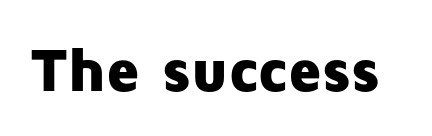
{"serif": "no", "italic": "no", "bold": "yes", "weight": "heavy", "width": "normal", "stroke_contrast": "low", "x_height": "medium", "monospaced": "no", "underline": "no", "letter_spacing": "normal", "letter_spacing_em": 0.0, "glyph_px": 62}
